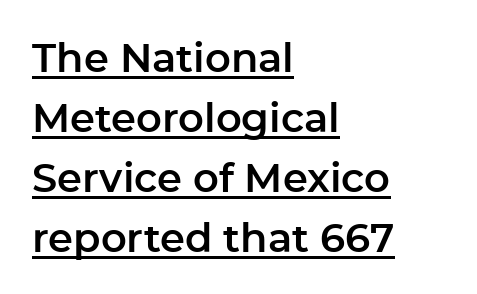
{"serif": "no", "italic": "no", "width": "normal", "stroke_contrast": "low", "x_height": "medium", "monospaced": "no", "underline": "yes", "align": "left", "line_spacing": "normal", "line_spacing_ratio": 1.5, "letter_spacing": "normal", "letter_spacing_em": 0.0, "glyph_px": 40}
